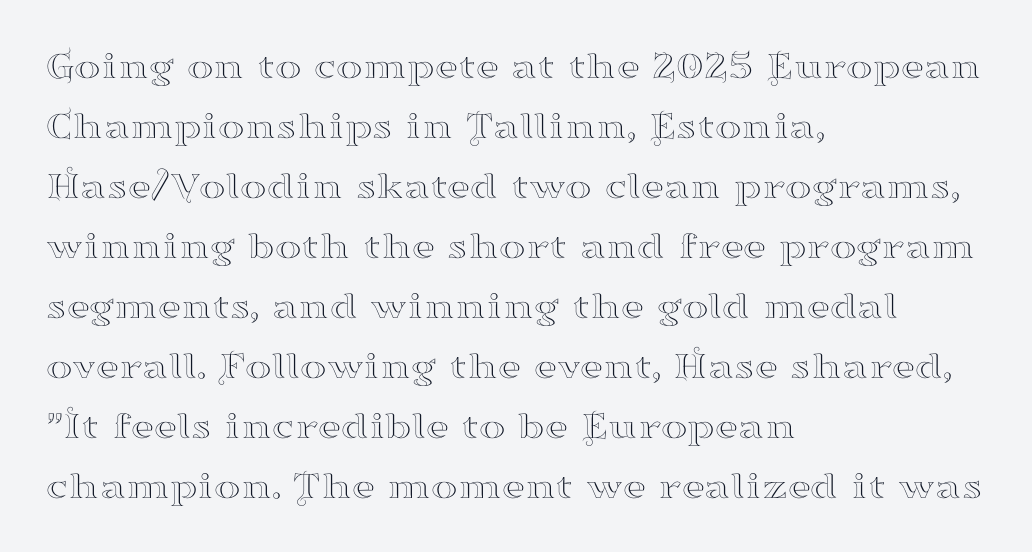
Q: Is the text italic (slanted)? A: No, it is upright.
Q: Is the typeface a serif or a sans-serif typeface? A: Serif.
Q: Is the text underlined? A: No.
Q: How is the paragraph aligned? A: Left-aligned.
Q: Is the spacing between letters normal or unusually wide? A: Normal.
Q: Is the spacing between lines tight, normal or loose? A: Normal.
Q: Width (condensed, normal, or wide)? A: Wide.
Q: Stroke contrast? A: High.
Q: x-height? A: Small.
Q: Monospaced? A: No.
